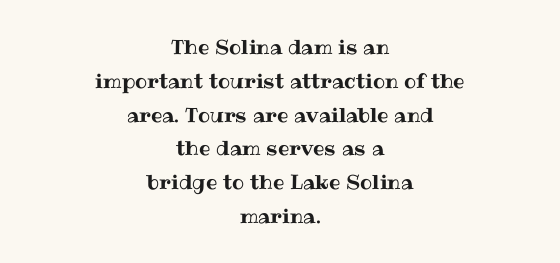
The image shows 20 px text type, upright; set centered, normal line spacing (1.69x), normal letter spacing, not underlined.
